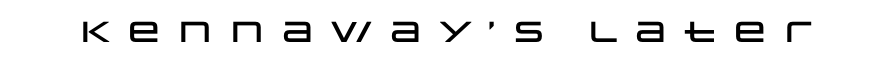
The letters are spread apart with noticeably loose tracking. The space beneath each line is pristine and unruled. Here the designer chose a conventional face with non-uniform glyph widths. A roman cut, with each character standing at attention. Font category for this specimen: sans-serif.
